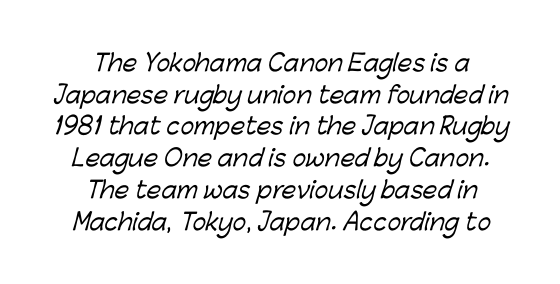
{"underline": "no", "align": "center", "line_spacing": "normal", "line_spacing_ratio": 1.38, "letter_spacing": "normal", "letter_spacing_em": 0.0, "glyph_px": 23}
